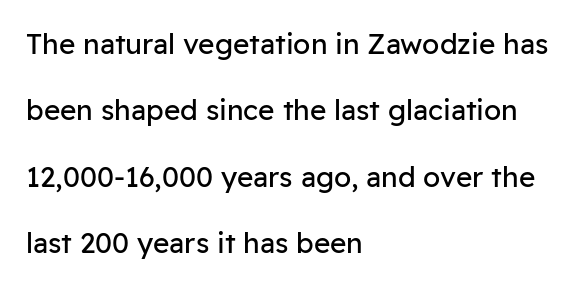
The image shows 28 px regular-weight sans-serif type, upright; set left-aligned, loose line spacing (2.37x), normal letter spacing, not underlined; low stroke contrast and a medium x-height.
